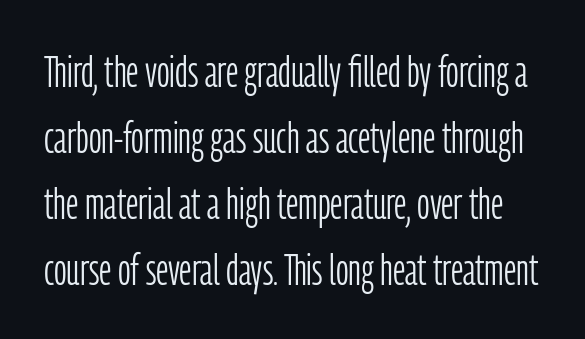
The typeface has the unassuming heft of standard copy or less. Note the varied advance widths — an 'i' is clearly narrower than an 'm'. The rendering shows plain stroke endings on the letterforms — a sans-serif design. Between one letter and the next there's only the usual sliver of space. A normal amount of white space separates one row of letters from the next.
